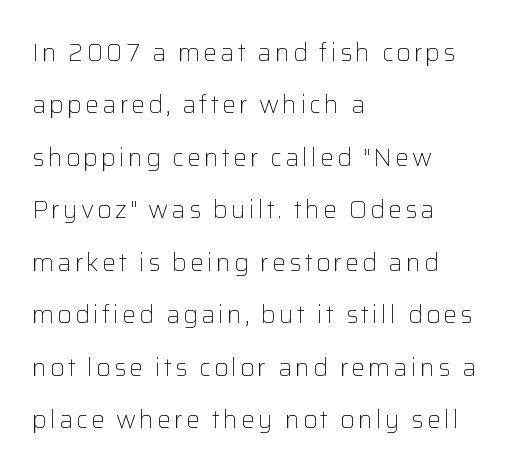
{"italic": "no", "bold": "no", "underline": "no", "align": "left", "line_spacing": "loose", "line_spacing_ratio": 2.1, "glyph_px": 25}
